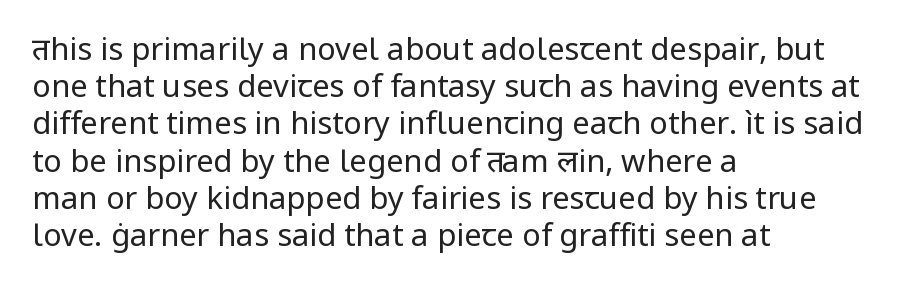
Look at the bottom of the vertical strokes: they stop flat, with no serifs. You can tell it's not italic because the verticals are truly vertical. The passage shown has conventional tracking throughout. Proportional: the letters do not fall into vertical columns. No extra ink here — the face is not bold. The string is rendered with underlining switched off.
